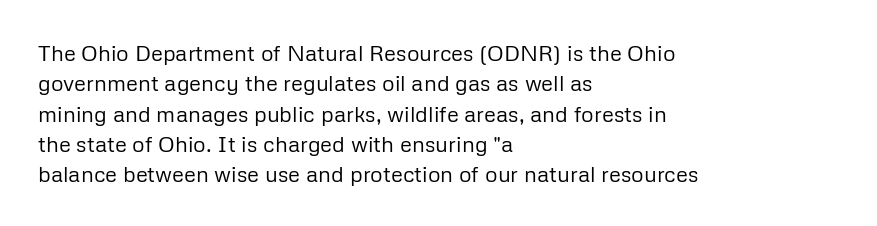
{"italic": "no", "bold": "no", "underline": "no", "align": "left", "line_spacing": "normal", "line_spacing_ratio": 1.38, "letter_spacing": "normal", "letter_spacing_em": 0.0, "glyph_px": 22}
